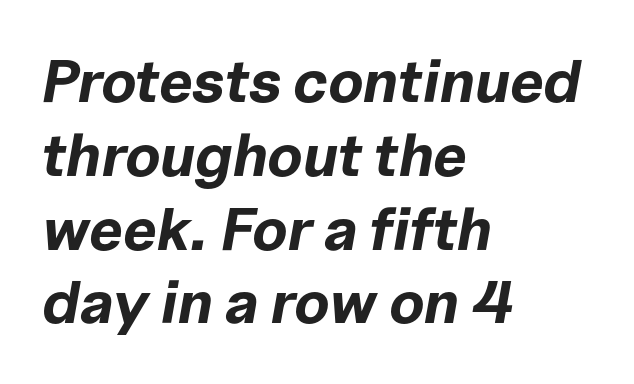
{"italic": "yes", "lean": "right", "slant_degrees": 10, "bold": "yes", "weight": "bold", "width": "normal", "stroke_contrast": "low", "x_height": "medium", "monospaced": "no", "underline": "no", "align": "left", "line_spacing_ratio": 1.23, "letter_spacing": "normal", "letter_spacing_em": 0.0, "glyph_px": 60}
